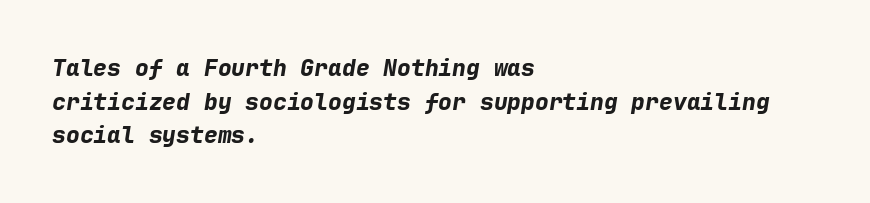
Type without underlining. Between one letter and the next there's only the usual sliver of space. Caption: multi-line text, flush left, ragged right. In terms of posture, this sample is oblique. Leading matches the norm, producing a regular column.
